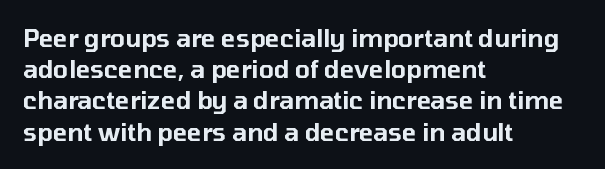
{"italic": "no", "underline": "no", "align": "left", "line_spacing": "normal", "line_spacing_ratio": 1.3, "letter_spacing": "normal", "letter_spacing_em": 0.0, "glyph_px": 24}
